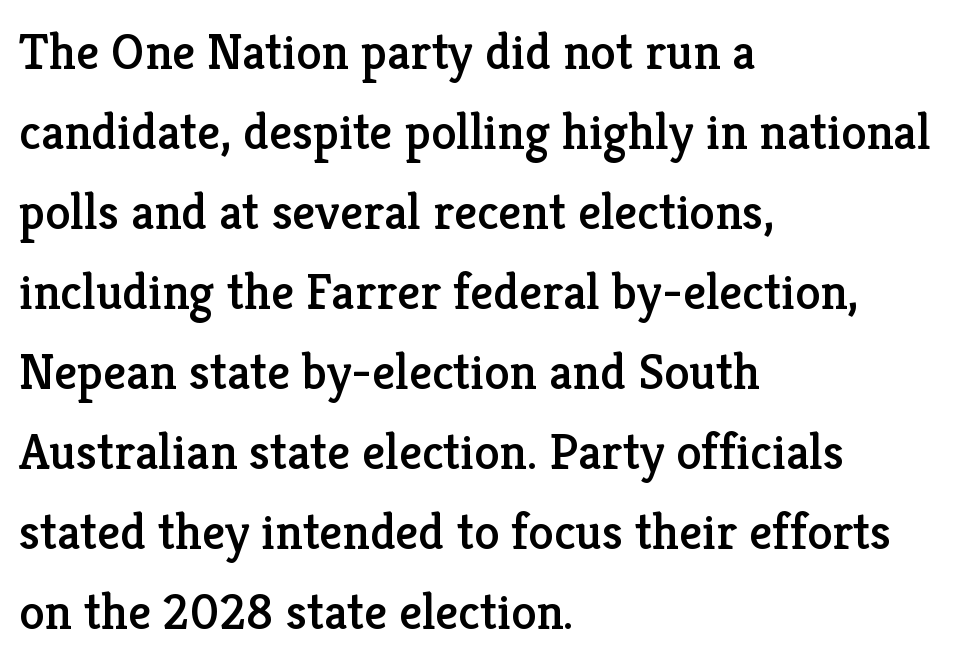
Each letter keeps its own natural width here, so spacing adapts to shape. The lines sit at an ordinary, default distance from one another. Each word holds together tightly as a unit, with standard inter-letter gaps. Casual observation: everything's shoved over to the left. The lettering holds an erect, upright posture throughout. This sample uses a serif face.
